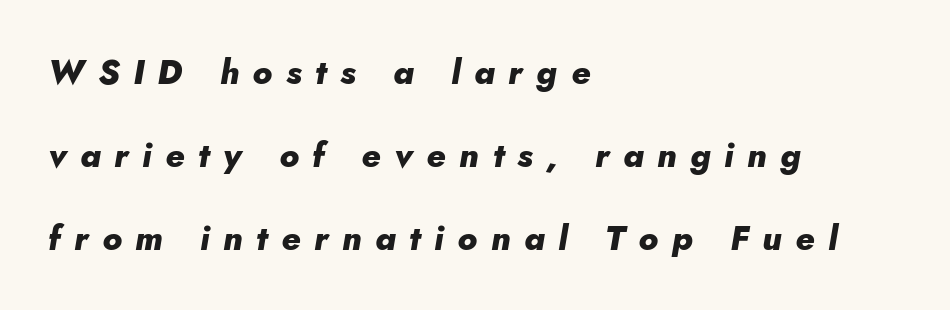
Q: Is the text bold? A: Yes.
Q: Is the text italic (slanted)? A: Yes, it leans right by about 10 degrees.
Q: Is the text underlined? A: No.
Q: How is the paragraph aligned? A: Left-aligned.
Q: Is the spacing between letters normal or unusually wide? A: Unusually wide.
Q: Is the spacing between lines tight, normal or loose? A: Loose.
Q: Width (condensed, normal, or wide)? A: Normal.
Q: Stroke contrast? A: Low.
Q: x-height? A: Small.
Q: Monospaced? A: No.
